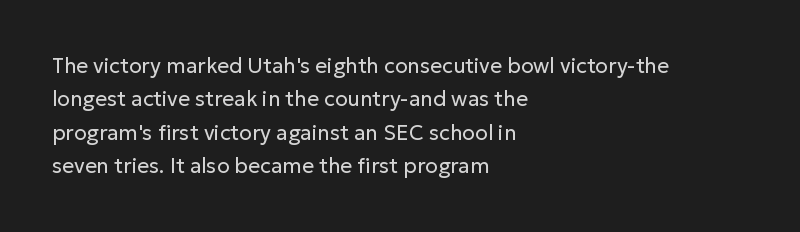
Q: Is the text bold? A: No.
Q: Is the text italic (slanted)? A: No, it is upright.
Q: Is the text underlined? A: No.
Q: How is the paragraph aligned? A: Left-aligned.
Q: Is the spacing between letters normal or unusually wide? A: Normal.
Q: Is the spacing between lines tight, normal or loose? A: Normal.
